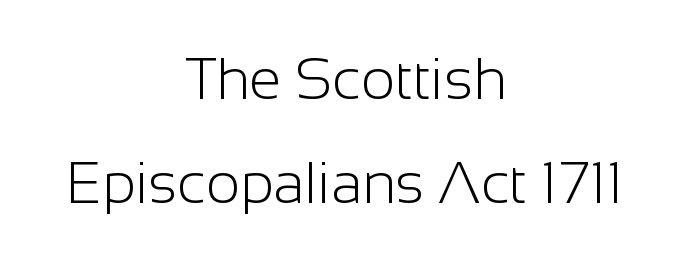
{"serif": "no", "italic": "no", "bold": "no", "weight": "light", "width": "normal", "stroke_contrast": "low", "x_height": "medium", "monospaced": "no", "underline": "no", "align": "center", "line_spacing_ratio": 1.79, "letter_spacing": "normal", "letter_spacing_em": 0.0, "glyph_px": 58}
